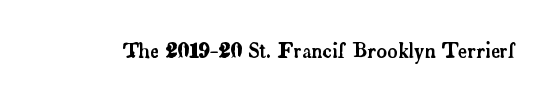
These lines keep a tight, regular rhythm from letter to letter. Unmarked baselines from the first word to the last. Italic: no, the glyphs are upright roman.
